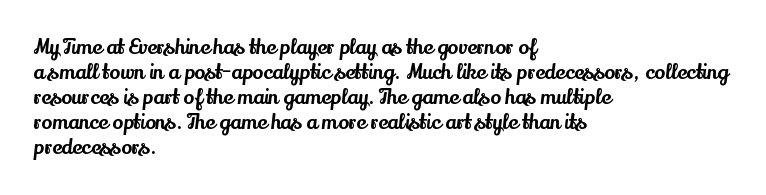
The space between consecutive lines is moderate. The area under the type is left untouched. The letters sit at their default tracking, neither squeezed nor spread. This rendering uses left alignment, leaving the right contour irregular.
